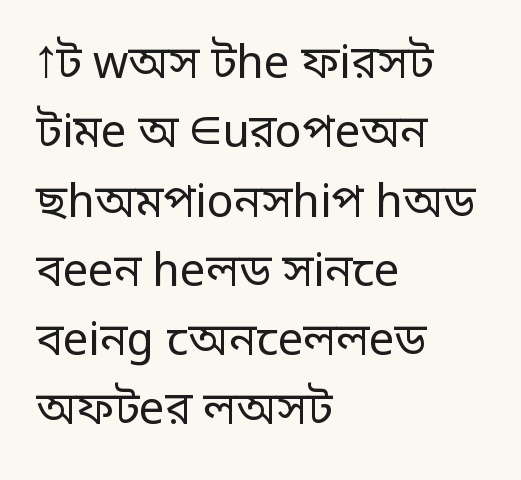
Q: Is the text bold? A: No.
Q: Is the text italic (slanted)? A: No, it is upright.
Q: Is the typeface a serif or a sans-serif typeface? A: Sans-serif.
Q: Is the text underlined? A: No.
Q: How is the paragraph aligned? A: Left-aligned.
Q: Is the spacing between letters normal or unusually wide? A: Normal.
Q: Is the spacing between lines tight, normal or loose? A: Normal.
Q: Width (condensed, normal, or wide)? A: Normal.
Q: Stroke contrast? A: Low.
Q: x-height? A: Large.
Q: Monospaced? A: No.
